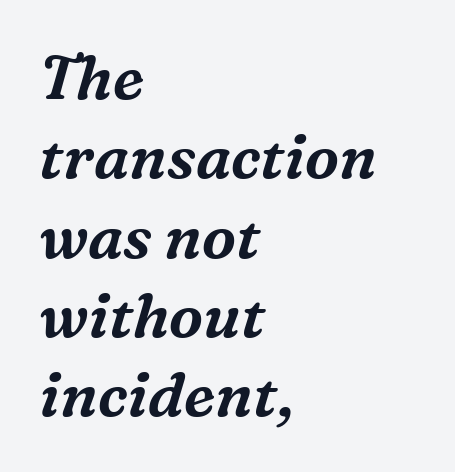
The image shows 61 px serif type, italic (leaning right); set left-aligned, normal line spacing (1.3x), normal letter spacing, not underlined; medium stroke contrast and a medium x-height.
